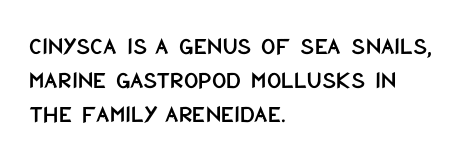
These lines were composed using upright roman letters. Line beginnings align vertically; line endings do not. Quick note: underline off. Nobody touched the tracking dial on this one. Leading matches the norm, producing a regular column.
